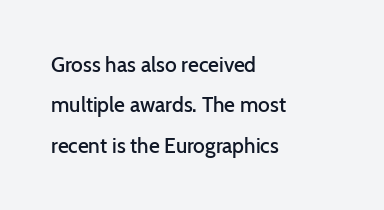
Q: Is the text bold? A: Semi-bold.
Q: Is the text italic (slanted)? A: No, it is upright.
Q: Is the text underlined? A: No.
Q: How is the paragraph aligned? A: Left-aligned.
Q: Is the spacing between letters normal or unusually wide? A: Normal.
Q: Is the spacing between lines tight, normal or loose? A: Loose.
